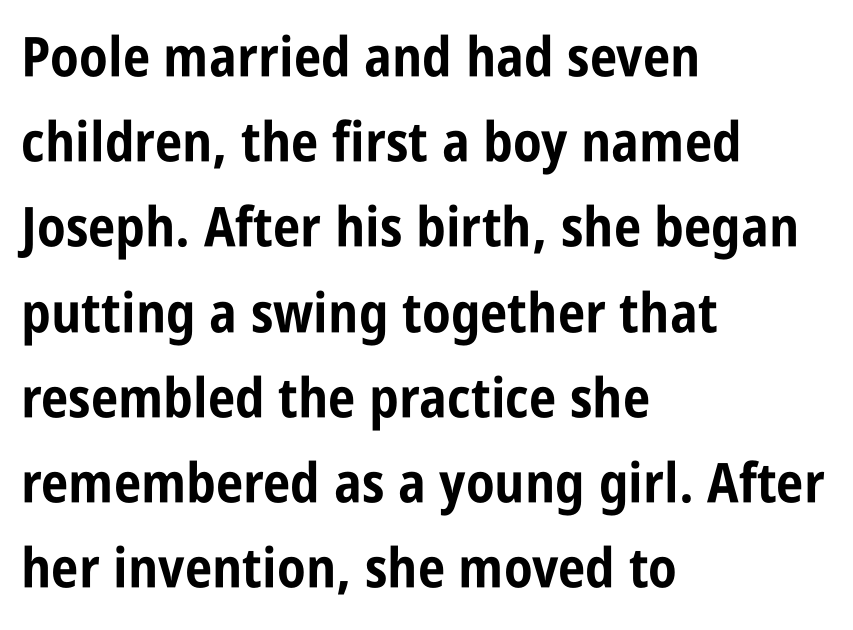
The image shows 55 px bold, condensed sans-serif type, upright; set left-aligned, normal line spacing (1.55x), normal letter spacing, not underlined; low stroke contrast and a large x-height.
